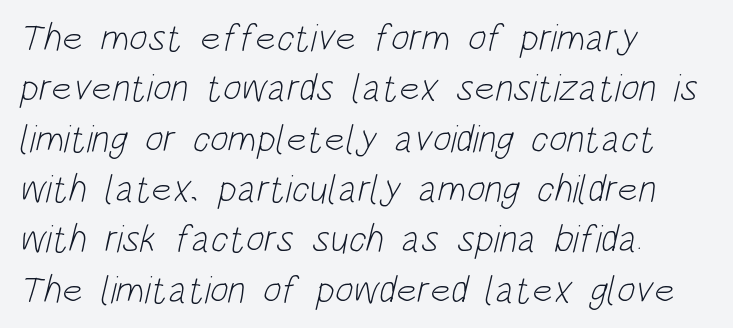
Q: Is the text bold? A: No.
Q: Is the typeface a serif or a sans-serif typeface? A: Sans-serif.
Q: Is the text underlined? A: No.
Q: How is the paragraph aligned? A: Left-aligned.
Q: Is the spacing between letters normal or unusually wide? A: Normal.
Q: Is the spacing between lines tight, normal or loose? A: Normal.
Q: Width (condensed, normal, or wide)? A: Condensed.
Q: Stroke contrast? A: Low.
Q: x-height? A: Large.
Q: Monospaced? A: No.
